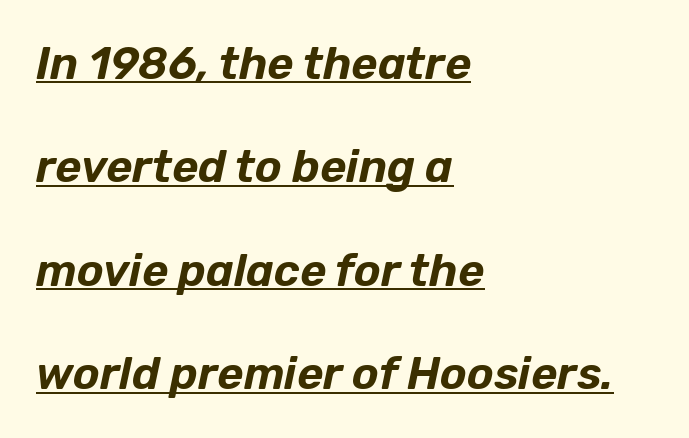
{"italic": "yes", "lean": "right", "slant_degrees": 12, "width": "normal", "stroke_contrast": "low", "x_height": "medium", "monospaced": "no", "underline": "yes", "align": "left", "line_spacing": "loose", "line_spacing_ratio": 2.3, "letter_spacing": "normal", "letter_spacing_em": 0.0, "glyph_px": 45}
